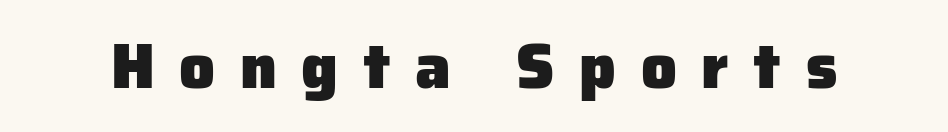
Spacing between characters has been opened up far beyond the box default. Varying glyph widths throughout — classic text-font behaviour. The face used here is a sans, in the tradition of grotesques and geometrics. The space beneath each line is pristine and unruled.
